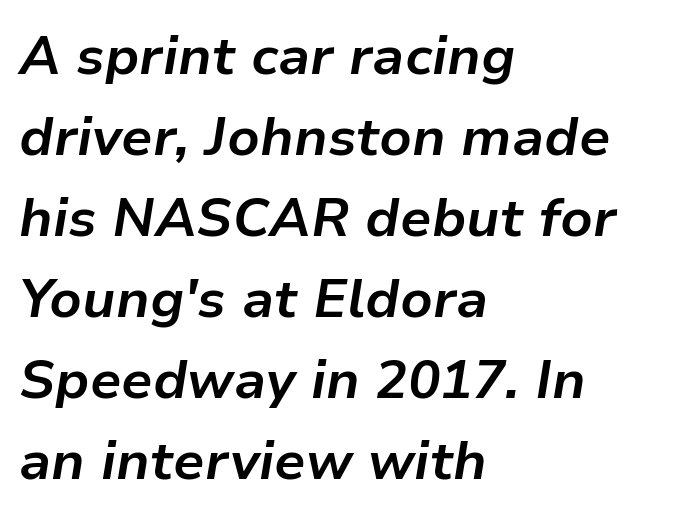
Emphasis by weight is at full strength: bold. The face used here has a pronounced slope to its letters. Beneath every word, the page is bare. Leading matches the norm, producing a regular column. A typesetter would call this proportional, since set widths differ per character.
